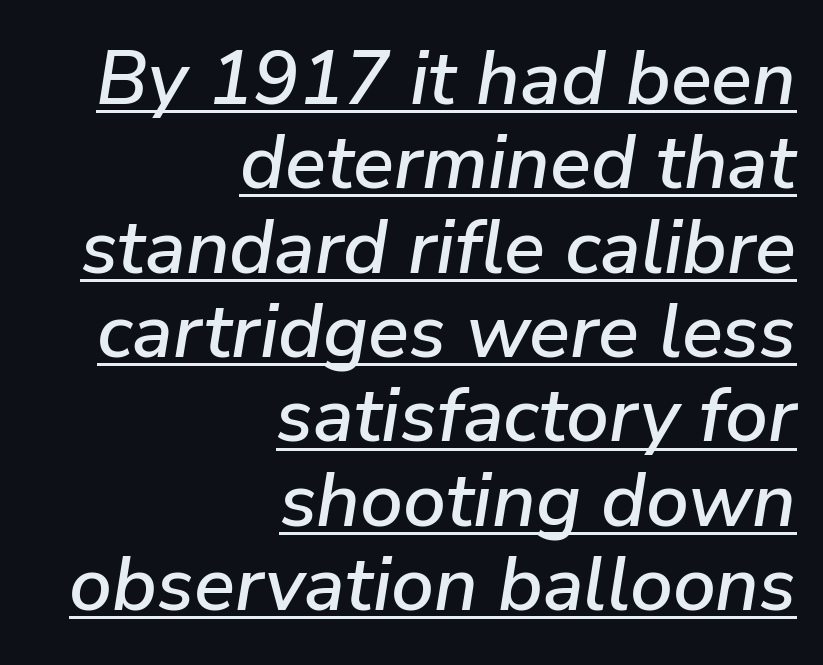
This block would grow much taller if given ordinary leading; it's compressed now. The rendering applies a slant to the glyphs. Between one letter and the next there's only the usual sliver of space. This sample carries an underscore along the baseline area.
